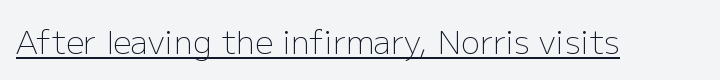
The image shows 32 px light sans-serif type, upright; set normal letter spacing, underlined; low stroke contrast and a medium x-height.
